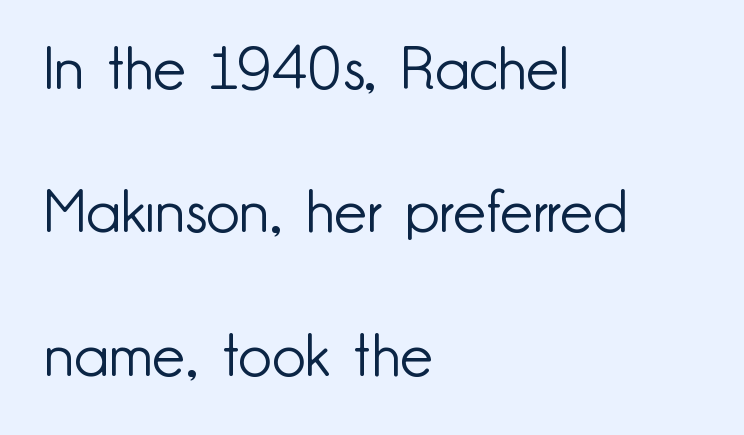
Q: Is the text bold? A: No.
Q: Is the text italic (slanted)? A: No, it is upright.
Q: Is the typeface a serif or a sans-serif typeface? A: Sans-serif.
Q: Is the text underlined? A: No.
Q: How is the paragraph aligned? A: Left-aligned.
Q: Is the spacing between letters normal or unusually wide? A: Normal.
Q: Is the spacing between lines tight, normal or loose? A: Loose.
Q: Width (condensed, normal, or wide)? A: Normal.
Q: Stroke contrast? A: Low.
Q: x-height? A: Small.
Q: Monospaced? A: No.
